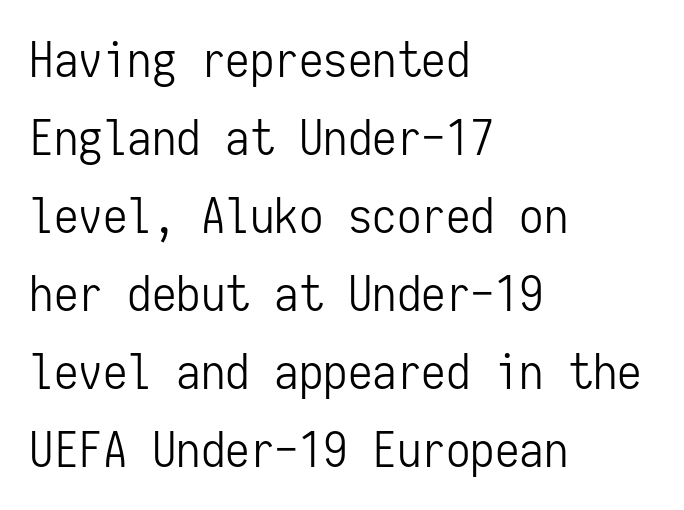
Q: Is the text bold? A: No.
Q: Is the text italic (slanted)? A: No, it is upright.
Q: Is the typeface a serif or a sans-serif typeface? A: Sans-serif.
Q: Is the text underlined? A: No.
Q: How is the paragraph aligned? A: Left-aligned.
Q: Is the spacing between letters normal or unusually wide? A: Normal.
Q: Is the spacing between lines tight, normal or loose? A: Normal.
Q: Width (condensed, normal, or wide)? A: Condensed.
Q: Stroke contrast? A: Low.
Q: x-height? A: Medium.
Q: Monospaced? A: Yes.
